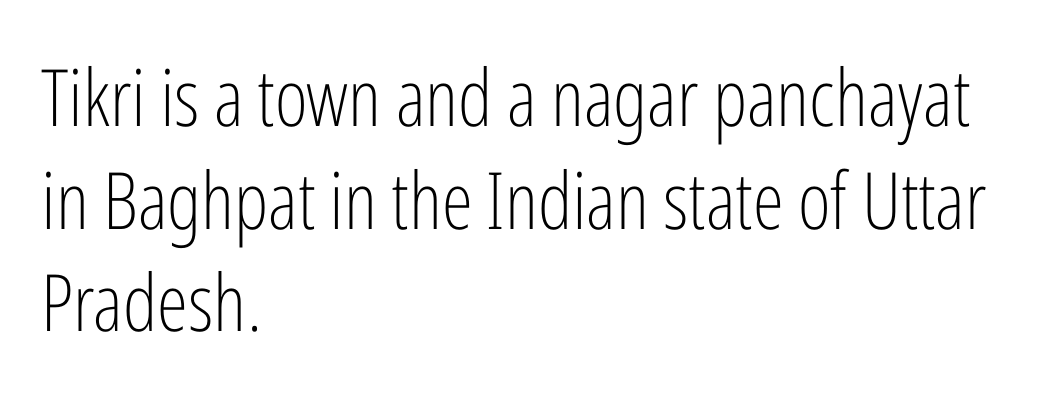
The image shows 79 px light, condensed sans-serif type, upright; set left-aligned, normal line spacing (1.3x), normal letter spacing, not underlined; low stroke contrast and a medium x-height.
